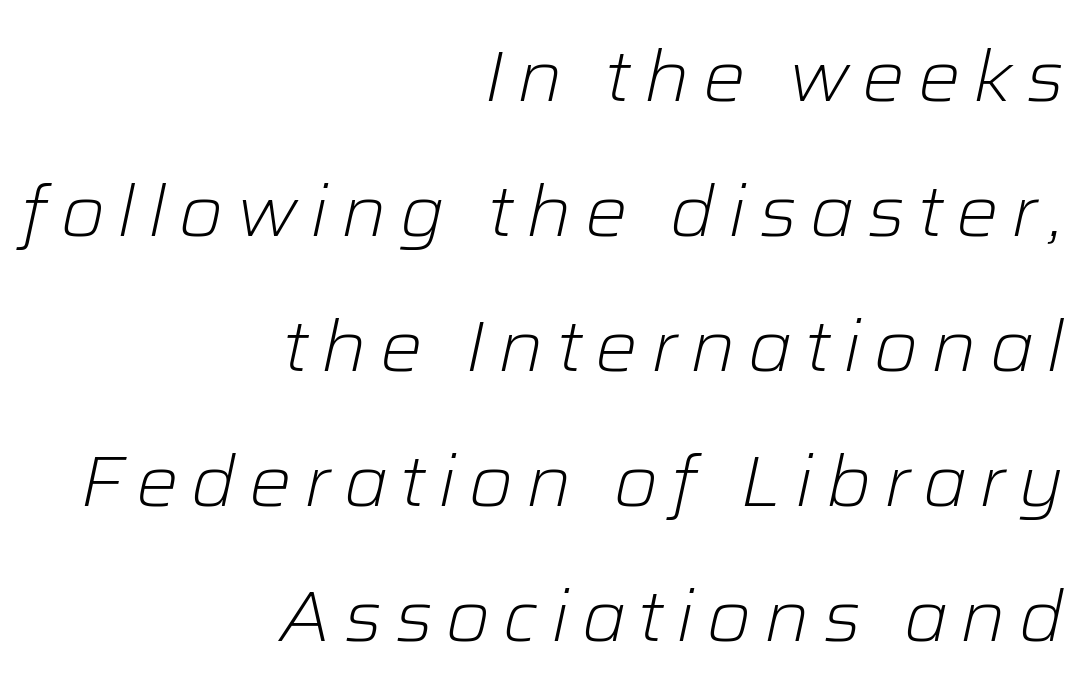
It's the slanting kind of type. Only glyphs here, with clear space below each row. Reading down the column, the eye jumps a long way to each next line. The passage shown is typed in a proportional face where columns would drift.
